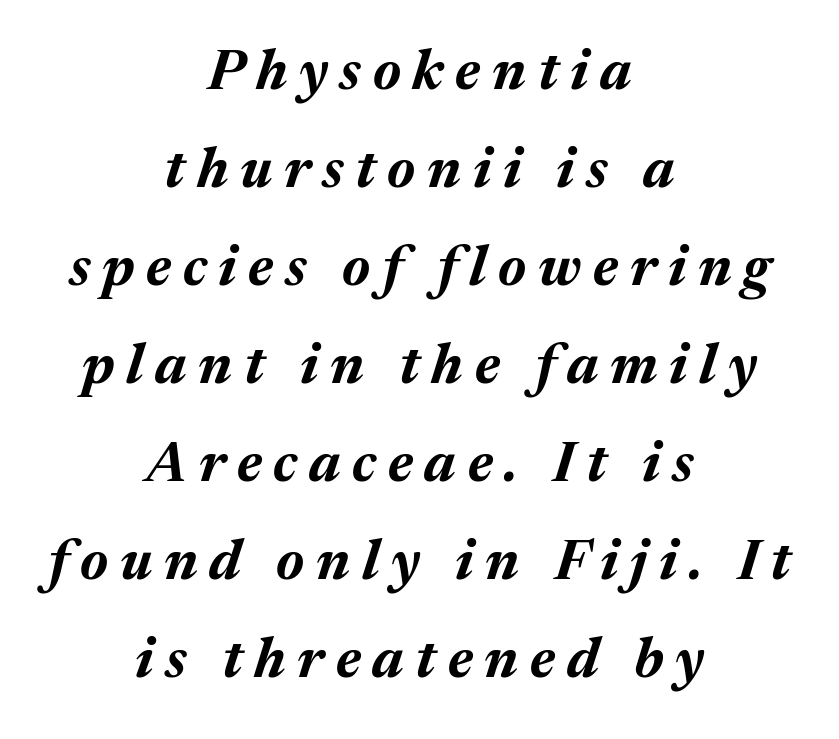
The image shows 56 px bold type, italic (leaning right); set centered, line spacing 1.75x, unusually wide letter spacing (+0.21 em), not underlined; medium stroke contrast and a medium x-height.
